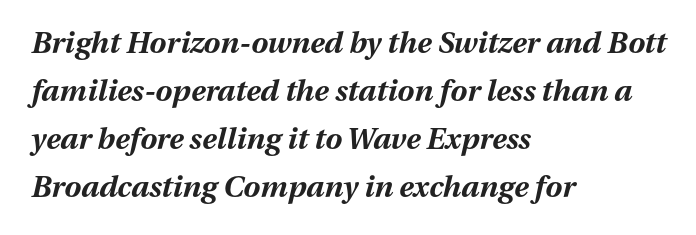
This sample is left-justified, so line endings fall wherever the words run out. The text carries the slant typical of an italic or oblique font. This sample has the flowing, uneven cadence of proportional lettering. Descenders are the only things crossing below the line. Default kerning and tracking; the words read as compact shapes. The designer left line spacing at the default.
